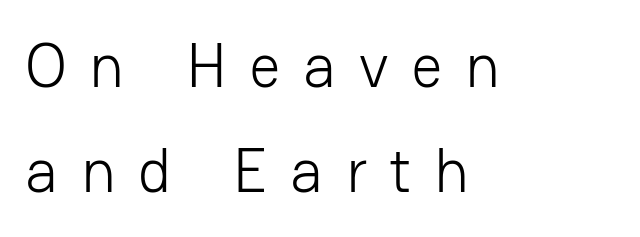
The image shows 62 px light sans-serif type, upright; set left-aligned, normal line spacing (1.7x), unusually wide letter spacing (+0.36 em), not underlined; low stroke contrast and a medium x-height.
